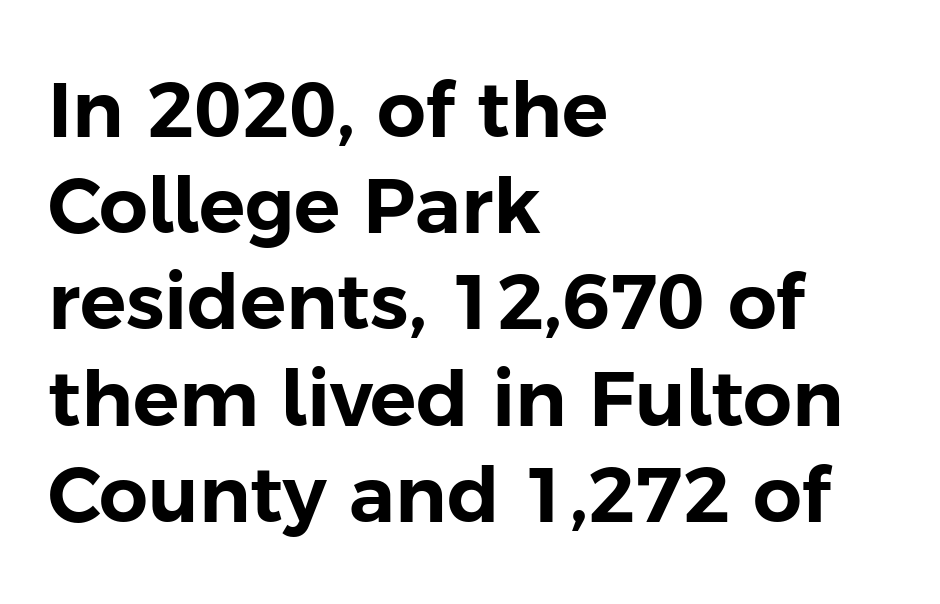
The image shows 77 px sans-serif type, upright; set left-aligned, normal line spacing (1.25x), normal letter spacing, not underlined; low stroke contrast and a medium x-height.
